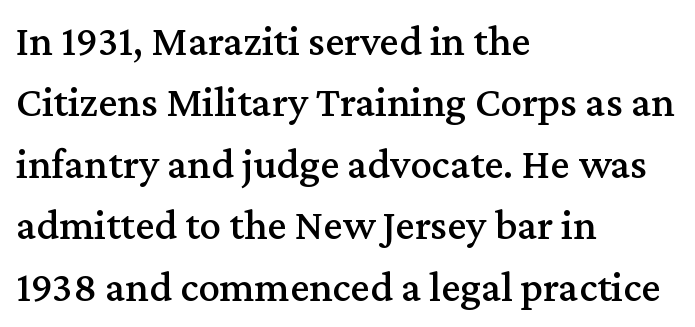
Successive baselines arrive at the customary interval. Nothing unusual about the tracking: characters are spaced as the font intends. You could not count columns in this text — the font is proportionally spaced. Nobody drew a line under any word here. Rendered with straight, roman letterforms.
